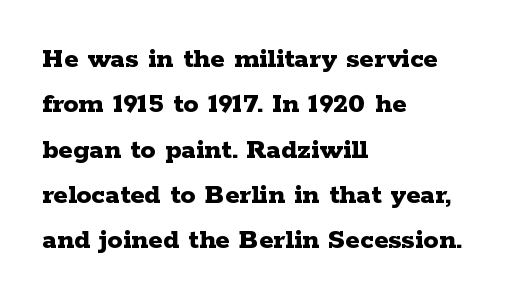
The image shows 30 px bold, wide serif type, upright; set left-aligned, normal line spacing (1.51x), normal letter spacing, not underlined; low stroke contrast and a medium x-height.
